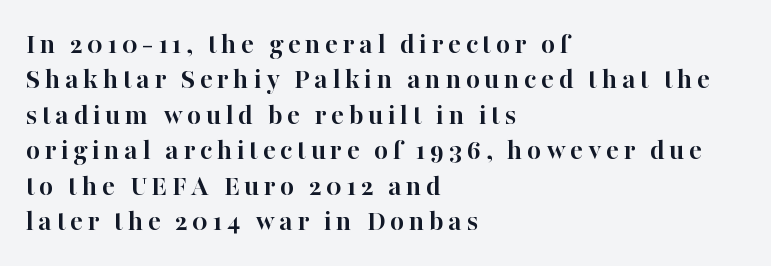
Q: Is the text bold? A: Yes.
Q: Is the text italic (slanted)? A: No, it is upright.
Q: Is the typeface a serif or a sans-serif typeface? A: Serif.
Q: Is the text underlined? A: No.
Q: How is the paragraph aligned? A: Left-aligned.
Q: Width (condensed, normal, or wide)? A: Normal.
Q: Stroke contrast? A: High.
Q: x-height? A: Medium.
Q: Monospaced? A: No.
